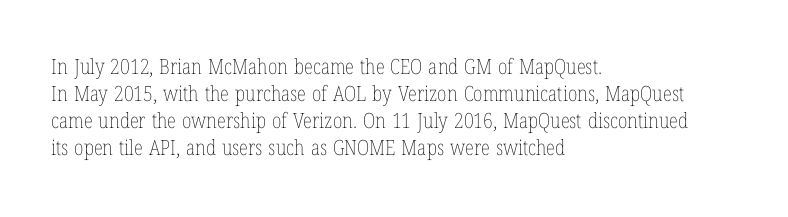
The image shows 21 px text type, upright; set left-aligned, normal line spacing (1.28x), normal letter spacing, not underlined.
